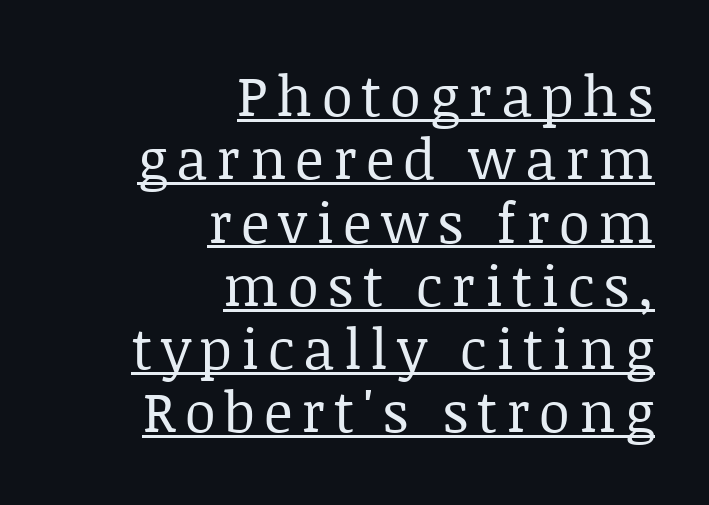
Q: Is the text bold? A: No.
Q: Is the text italic (slanted)? A: No, it is upright.
Q: Is the typeface a serif or a sans-serif typeface? A: Serif.
Q: Is the text underlined? A: Yes.
Q: How is the paragraph aligned? A: Right-aligned.
Q: Is the spacing between lines tight, normal or loose? A: Tight.
Q: Width (condensed, normal, or wide)? A: Normal.
Q: Stroke contrast? A: Low.
Q: x-height? A: Large.
Q: Monospaced? A: No.
